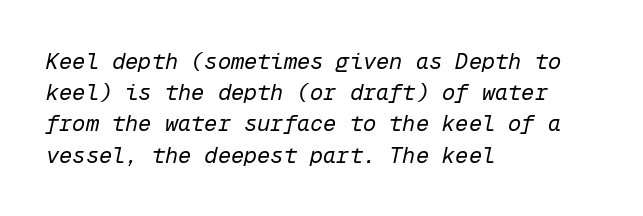
The image shows 22 px text type, italic (leaning right); set left-aligned, normal line spacing (1.42x), normal letter spacing, not underlined.
